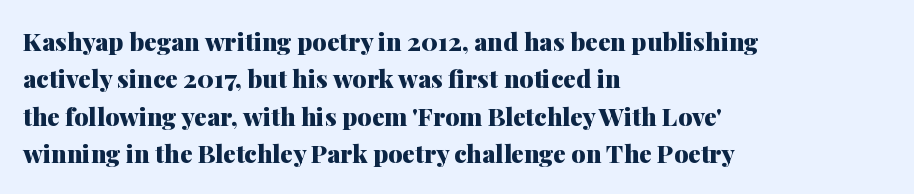
The image shows 25 px bold type, upright; set left-aligned, normal line spacing (1.5x), normal letter spacing, not underlined.
